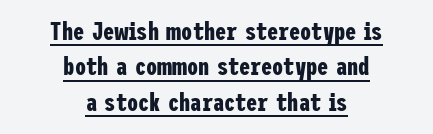
{"italic": "no", "bold": "yes", "underline": "yes", "align": "center", "line_spacing": "normal", "line_spacing_ratio": 1.42, "letter_spacing": "normal", "letter_spacing_em": 0.0, "glyph_px": 25}
